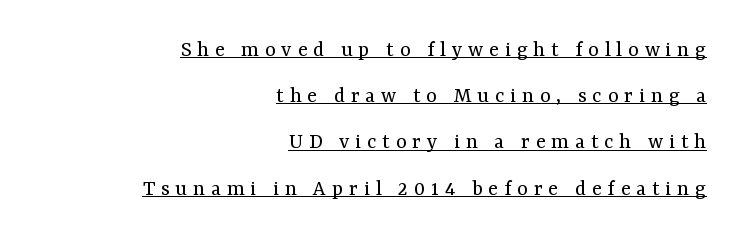
A quiet, ordinary-to-light weight characterises the typeface. The letters are spread apart with noticeably loose tracking. Typeset ragged left — the right edge is the straight one. A continuous stroke trails under the words, as in a hyperlink.
